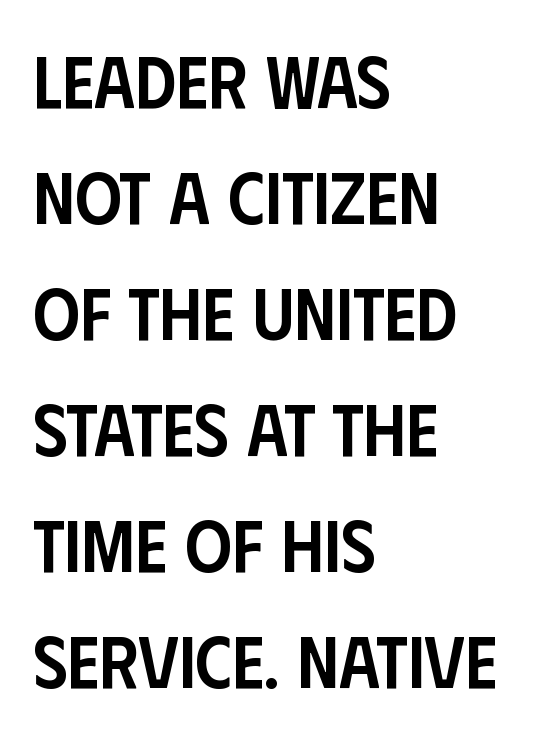
Q: Is the text bold? A: Semi-bold.
Q: Is the text italic (slanted)? A: No, it is upright.
Q: Is the typeface a serif or a sans-serif typeface? A: Sans-serif.
Q: Is the text underlined? A: No.
Q: How is the paragraph aligned? A: Left-aligned.
Q: Is the spacing between letters normal or unusually wide? A: Normal.
Q: Is the spacing between lines tight, normal or loose? A: Normal.
Q: Width (condensed, normal, or wide)? A: Condensed.
Q: Stroke contrast? A: Low.
Q: x-height? A: Large.
Q: Monospaced? A: No.
